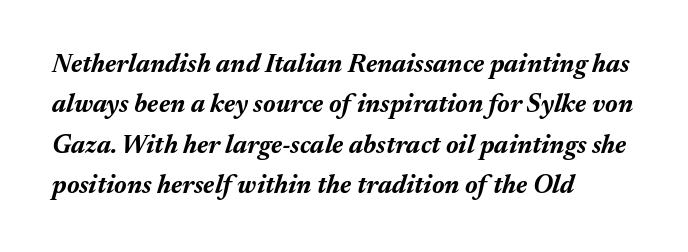
Quick note: interline space is typical. Underlining? Definitely not there. Weight: bold. Horizontally, the lines are justified to the leading edge only. Characters are canted at an angle relative to the baseline's perpendicular.
